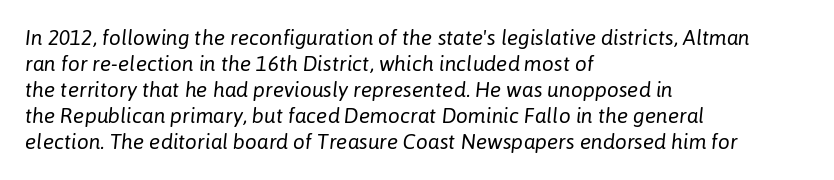
{"italic": "yes", "lean": "right", "slant_degrees": 6, "bold": "no", "underline": "no", "align": "left", "line_spacing_ratio": 1.24, "letter_spacing": "normal", "letter_spacing_em": 0.0, "glyph_px": 21}
